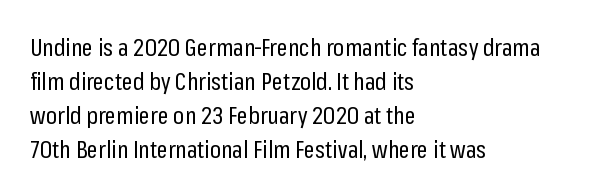
Q: Is the text bold? A: No.
Q: Is the text italic (slanted)? A: No, it is upright.
Q: Is the text underlined? A: No.
Q: How is the paragraph aligned? A: Left-aligned.
Q: Is the spacing between letters normal or unusually wide? A: Normal.
Q: Is the spacing between lines tight, normal or loose? A: Normal.
